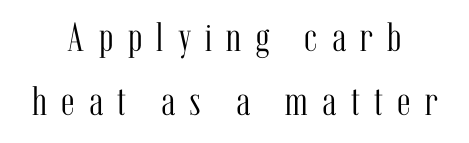
The image shows 41 px light, condensed serif type, upright; set centered, normal line spacing (1.55x), unusually wide letter spacing (+0.35 em), not underlined; medium stroke contrast and a medium x-height.
